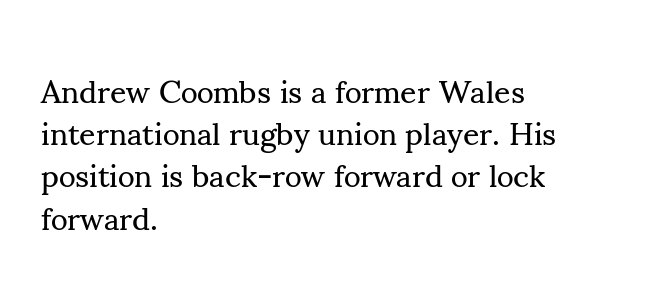
Q: Is the text bold? A: No.
Q: Is the text italic (slanted)? A: No, it is upright.
Q: Is the typeface a serif or a sans-serif typeface? A: Serif.
Q: Is the text underlined? A: No.
Q: How is the paragraph aligned? A: Left-aligned.
Q: Is the spacing between letters normal or unusually wide? A: Normal.
Q: Is the spacing between lines tight, normal or loose? A: Normal.
Q: Width (condensed, normal, or wide)? A: Normal.
Q: Stroke contrast? A: Medium.
Q: x-height? A: Small.
Q: Monospaced? A: No.
